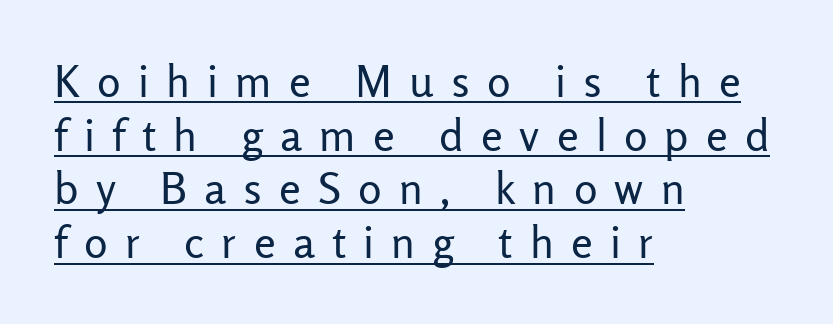
Q: Is the text bold? A: No.
Q: Is the text italic (slanted)? A: No, it is upright.
Q: Is the typeface a serif or a sans-serif typeface? A: Sans-serif.
Q: Is the text underlined? A: Yes.
Q: How is the paragraph aligned? A: Left-aligned.
Q: Is the spacing between letters normal or unusually wide? A: Unusually wide.
Q: Width (condensed, normal, or wide)? A: Normal.
Q: Stroke contrast? A: Low.
Q: x-height? A: Medium.
Q: Monospaced? A: No.
